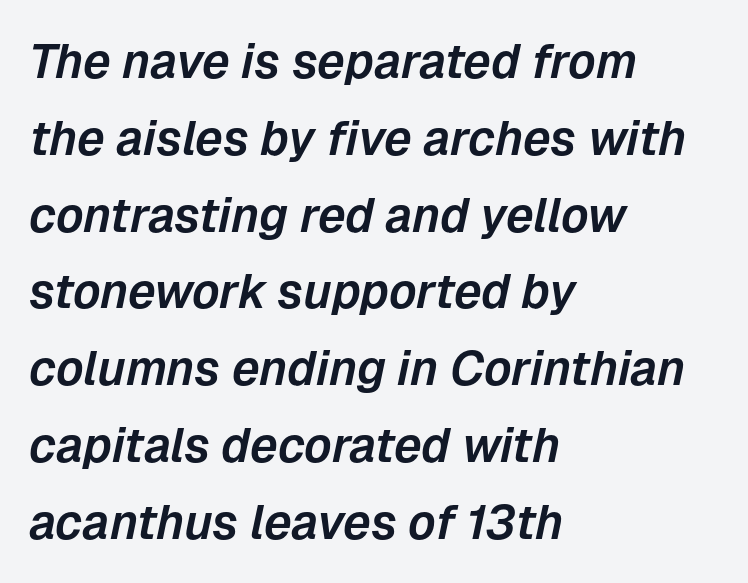
{"italic": "yes", "lean": "right", "slant_degrees": 12, "width": "normal", "stroke_contrast": "low", "x_height": "medium", "monospaced": "no", "underline": "no", "align": "left", "line_spacing": "normal", "line_spacing_ratio": 1.6, "letter_spacing": "normal", "letter_spacing_em": 0.0, "glyph_px": 48}
